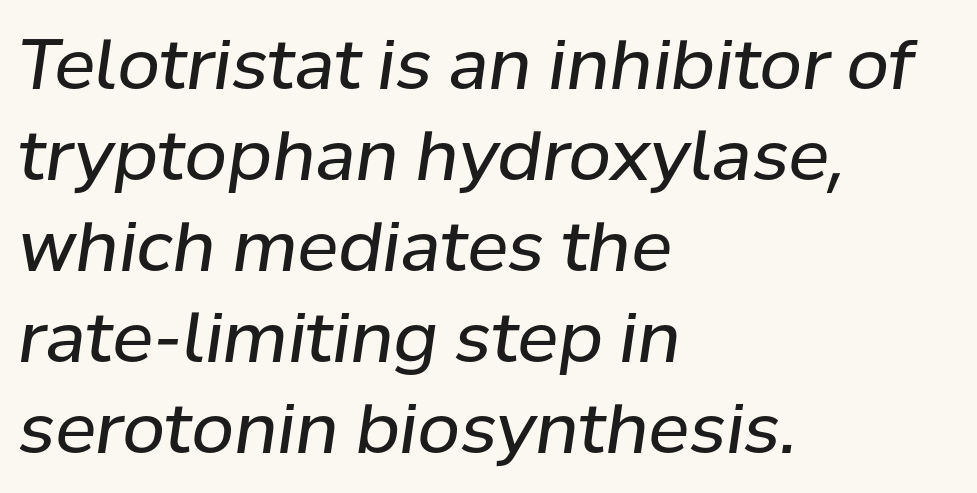
The image shows 69 px regular-weight type, italic (leaning right); set left-aligned, normal line spacing (1.32x), normal letter spacing, not underlined; low stroke contrast and a medium x-height.
